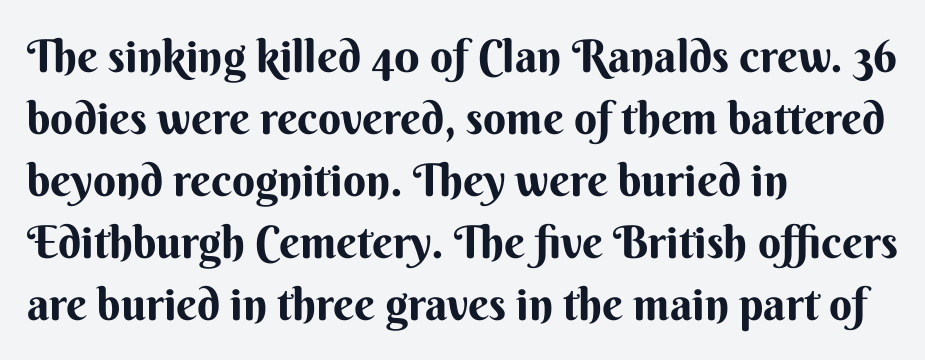
The image shows 45 px bold sans-serif type, upright; set left-aligned, normal line spacing (1.38x), normal letter spacing, not underlined; medium stroke contrast and a small x-height.
